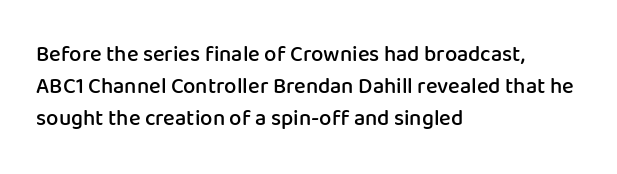
Q: Is the text bold? A: Semi-bold.
Q: Is the text italic (slanted)? A: No, it is upright.
Q: Is the text underlined? A: No.
Q: How is the paragraph aligned? A: Left-aligned.
Q: Is the spacing between letters normal or unusually wide? A: Normal.
Q: Is the spacing between lines tight, normal or loose? A: Normal.
